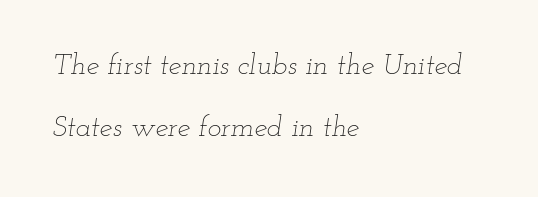
The image shows 29 px thin, wide type, italic (leaning right); set left-aligned, loose line spacing (2.14x), normal letter spacing, not underlined; low stroke contrast and a small x-height.
